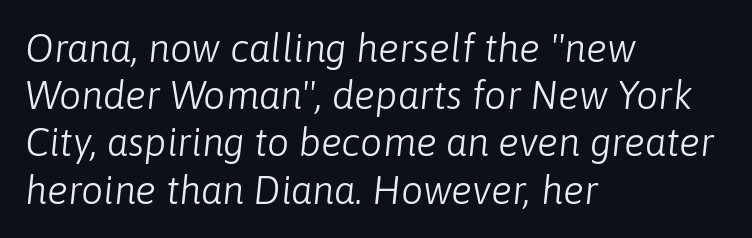
The gap between lines stays unmarked. Is this a fixed-width face? No — the glyphs have proportional, varying widths. You could call the tracking neutral — neither tight nor loose. The glyphs look as if they've been sheared to an angle.
